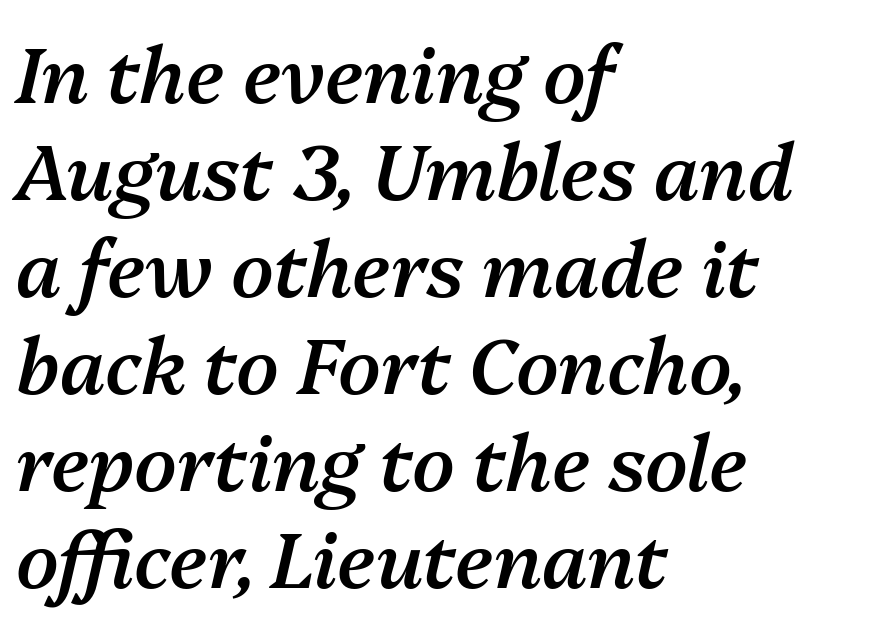
The image shows 77 px semibold type, italic (leaning right); set left-aligned, normal line spacing (1.26x), normal letter spacing, not underlined; medium stroke contrast and a medium x-height.
